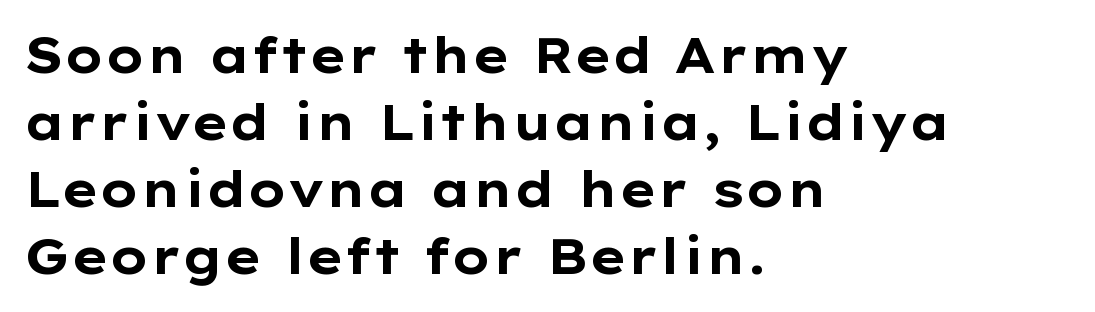
Heft: maximum for text — a bold. Default kerning and tracking; the words read as compact shapes. The face used here is a sans, in the tradition of grotesques and geometrics. Unlike italic type, these characters show no tilt at all.
